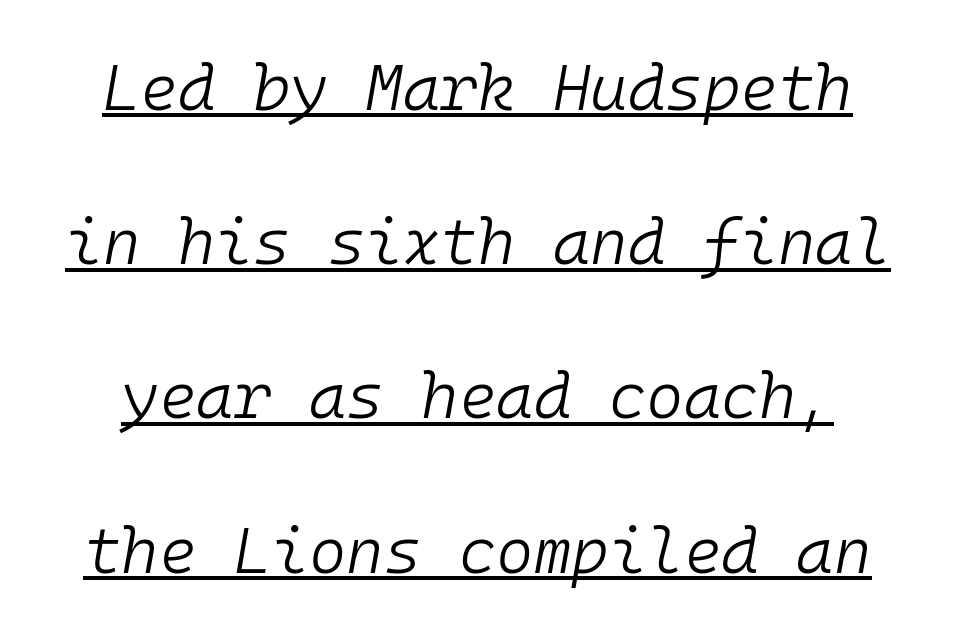
{"italic": "yes", "lean": "right", "slant_degrees": 10, "bold": "no", "weight": "light", "width": "normal", "stroke_contrast": "low", "x_height": "medium", "monospaced": "yes", "underline": "yes", "line_spacing": "loose", "line_spacing_ratio": 2.41, "letter_spacing": "normal", "letter_spacing_em": 0.0, "glyph_px": 64}
